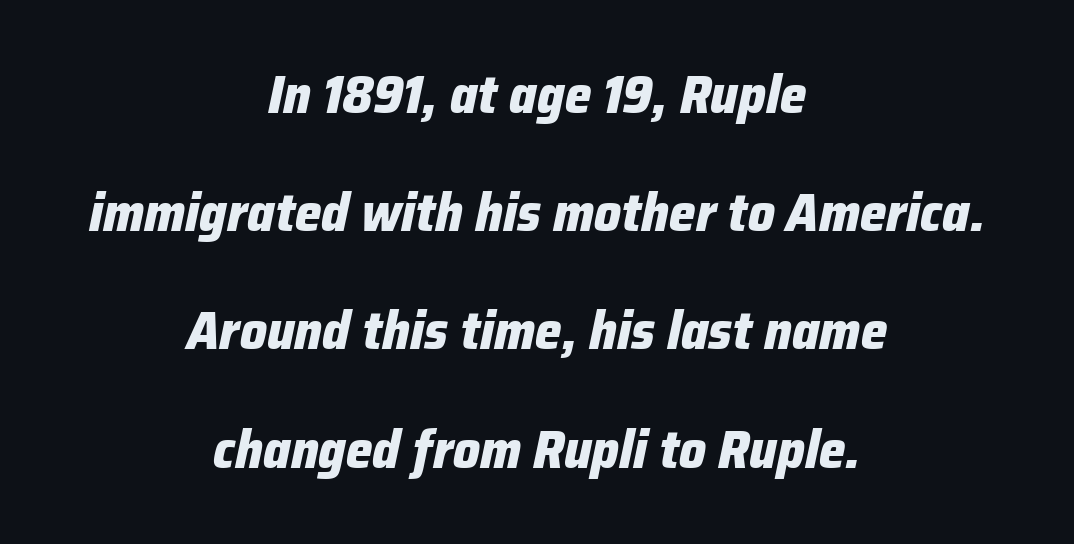
{"italic": "yes", "lean": "right", "slant_degrees": 12, "bold": "yes", "weight": "heavy", "width": "normal", "stroke_contrast": "low", "x_height": "medium", "monospaced": "no", "underline": "no", "align": "center", "line_spacing": "loose", "line_spacing_ratio": 2.23, "letter_spacing": "normal", "letter_spacing_em": 0.0, "glyph_px": 53}
